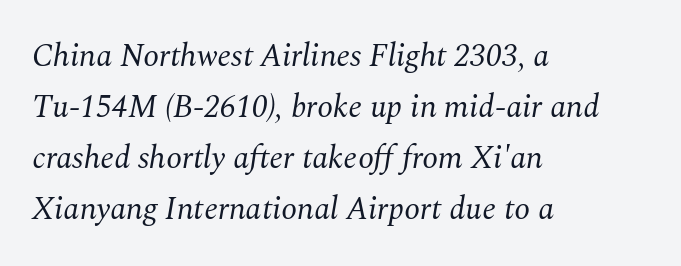
{"serif": "yes", "italic": "yes", "lean": "right", "slant_degrees": 10, "bold": "no", "weight": "regular", "width": "normal", "stroke_contrast": "medium", "x_height": "medium", "monospaced": "no", "underline": "no", "align": "left", "line_spacing": "normal", "line_spacing_ratio": 1.59, "letter_spacing": "normal", "letter_spacing_em": 0.0, "glyph_px": 32}
